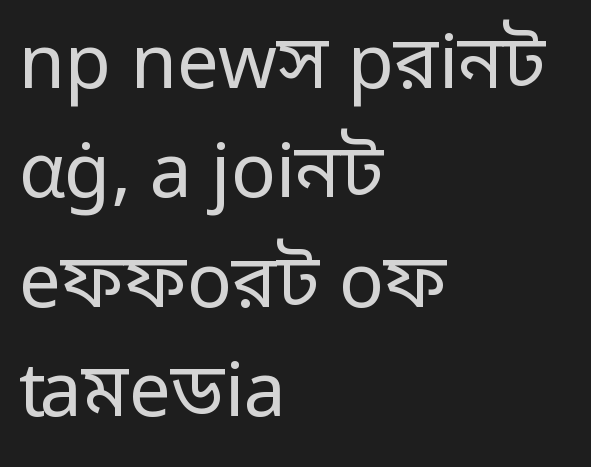
Q: Is the text bold? A: No.
Q: Is the text italic (slanted)? A: No, it is upright.
Q: Is the typeface a serif or a sans-serif typeface? A: Sans-serif.
Q: Is the text underlined? A: No.
Q: How is the paragraph aligned? A: Left-aligned.
Q: Is the spacing between letters normal or unusually wide? A: Normal.
Q: Is the spacing between lines tight, normal or loose? A: Normal.
Q: Width (condensed, normal, or wide)? A: Normal.
Q: Stroke contrast? A: Low.
Q: x-height? A: Medium.
Q: Monospaced? A: No.
